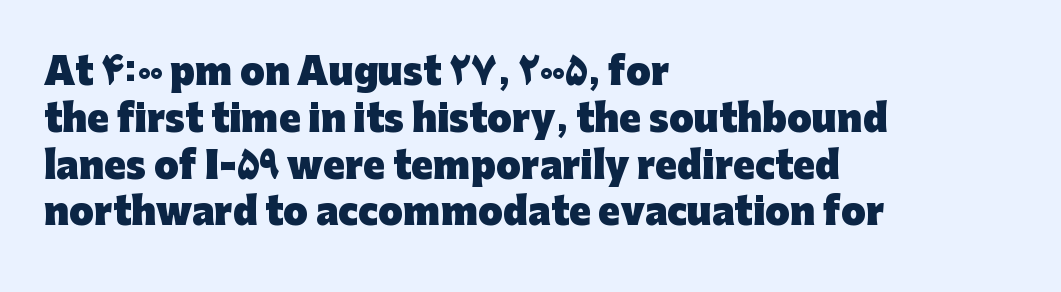
{"serif": "no", "italic": "no", "bold": "yes", "weight": "heavy", "width": "normal", "stroke_contrast": "low", "x_height": "medium", "monospaced": "no", "underline": "no", "align": "left", "line_spacing": "normal", "line_spacing_ratio": 1.3, "letter_spacing": "normal", "letter_spacing_em": 0.0, "glyph_px": 36}
